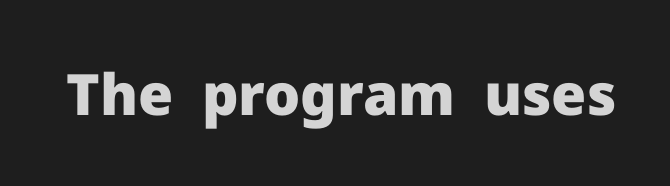
{"serif": "no", "italic": "no", "bold": "yes", "weight": "heavy", "width": "normal", "stroke_contrast": "low", "x_height": "medium", "monospaced": "no", "underline": "no", "letter_spacing": "normal", "letter_spacing_em": 0.0, "glyph_px": 57}
